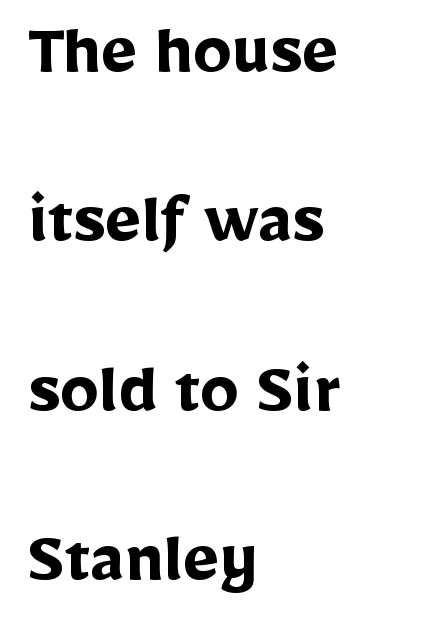
The image shows 78 px semibold sans-serif type, upright; set left-aligned, loose line spacing (2.17x), normal letter spacing, not underlined; low stroke contrast and a medium x-height.
